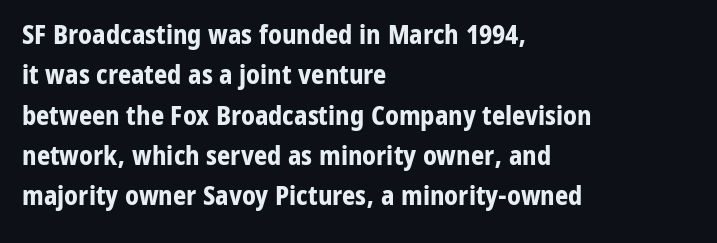
Q: Is the text bold? A: Yes.
Q: Is the text italic (slanted)? A: No, it is upright.
Q: Is the text underlined? A: No.
Q: How is the paragraph aligned? A: Left-aligned.
Q: Is the spacing between letters normal or unusually wide? A: Normal.
Q: Is the spacing between lines tight, normal or loose? A: Normal.
